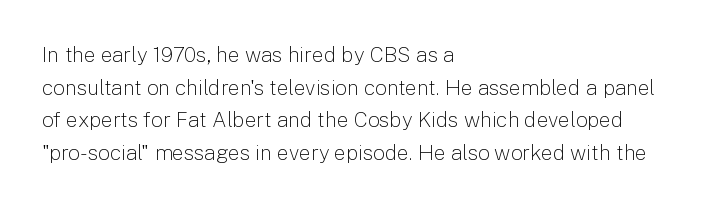
The axis of the letterforms is exactly vertical. Here the glyphs are tracked normally, forming tight word shapes. Descenders hang freely into open space. Line beginnings align vertically; line endings do not. The rows are spaced the way most documents space them.
